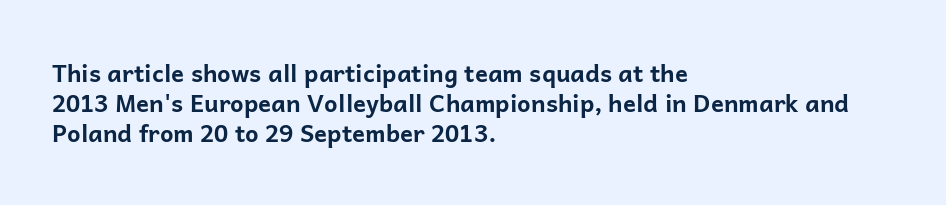
{"italic": "no", "bold": "yes", "underline": "no", "align": "left", "line_spacing": "normal", "line_spacing_ratio": 1.26, "letter_spacing": "normal", "letter_spacing_em": 0.0, "glyph_px": 24}
